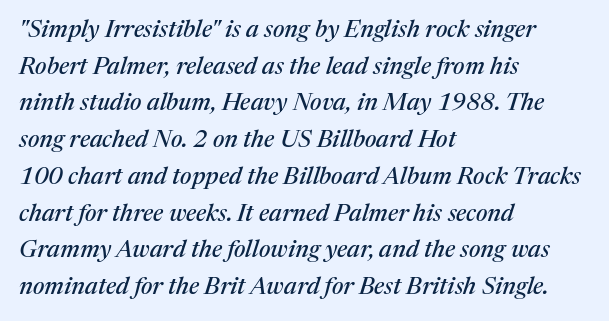
{"italic": "yes", "lean": "right", "slant_degrees": 17, "underline": "no", "align": "left", "line_spacing": "normal", "line_spacing_ratio": 1.53, "letter_spacing": "normal", "letter_spacing_em": 0.0, "glyph_px": 24}
